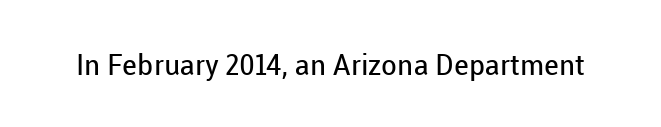
{"serif": "no", "italic": "no", "bold": "no", "weight": "regular", "width": "normal", "stroke_contrast": "low", "x_height": "medium", "monospaced": "no", "underline": "no", "letter_spacing": "normal", "letter_spacing_em": 0.0, "glyph_px": 29}
